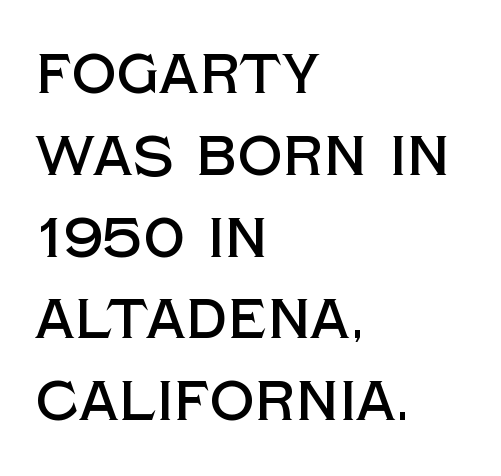
Ascenders rise straight up at ninety degrees. Check the space under the baseline: it is left empty. Letterform terminals end flat and unadorned throughout the passage. How are the letters spaced? Ordinarily, with no added tracking. The passage shown is typed in a proportional face where columns would drift.
